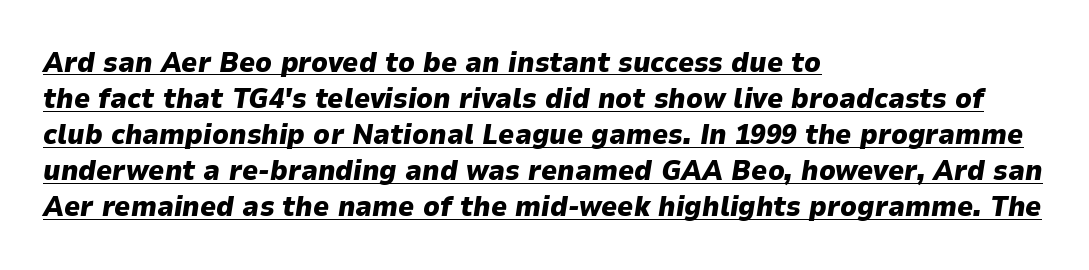
{"italic": "yes", "lean": "right", "slant_degrees": 9, "bold": "yes", "weight": "heavy", "width": "normal", "stroke_contrast": "low", "x_height": "medium", "monospaced": "no", "underline": "yes", "align": "left", "line_spacing": "normal", "line_spacing_ratio": 1.29, "letter_spacing": "normal", "letter_spacing_em": 0.0, "glyph_px": 28}
